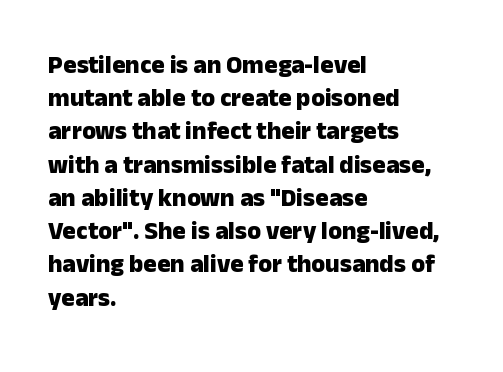
The image shows 25 px bold type, upright; set left-aligned, normal line spacing (1.33x), normal letter spacing, not underlined.
